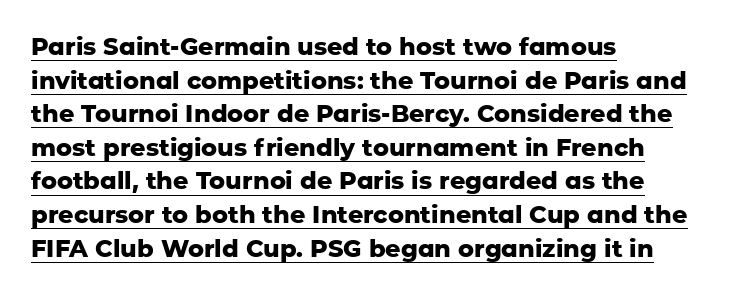
{"italic": "no", "bold": "yes", "underline": "yes", "align": "left", "line_spacing": "normal", "line_spacing_ratio": 1.4, "letter_spacing": "normal", "letter_spacing_em": 0.0, "glyph_px": 24}
